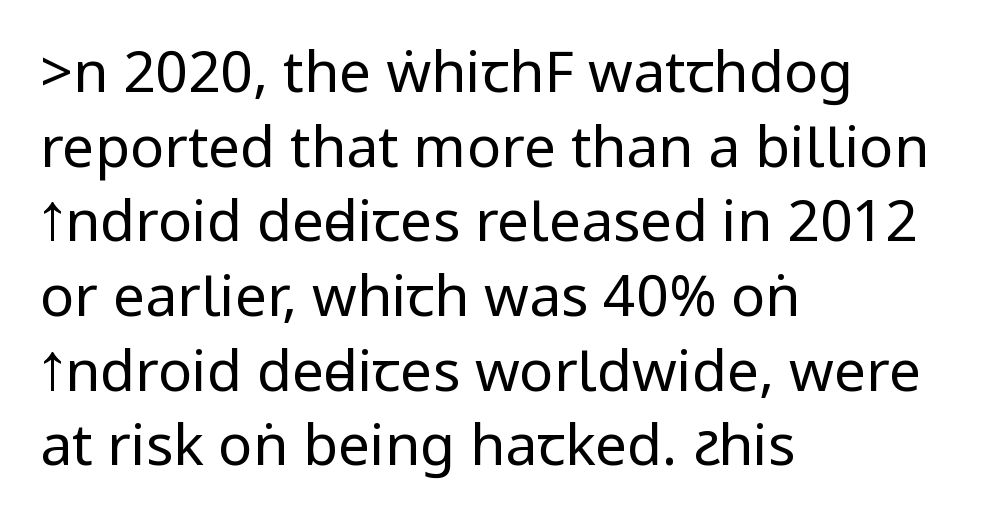
The image shows 57 px regular-weight, condensed sans-serif type, upright; set left-aligned, normal line spacing (1.31x), normal letter spacing, not underlined; low stroke contrast.
